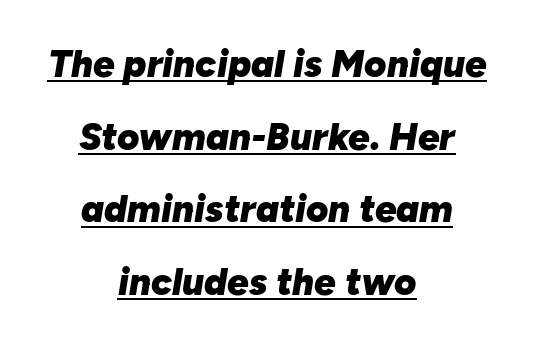
{"italic": "yes", "lean": "right", "slant_degrees": 10, "bold": "yes", "weight": "heavy", "width": "normal", "stroke_contrast": "low", "x_height": "medium", "monospaced": "no", "underline": "yes", "align": "center", "line_spacing": "loose", "line_spacing_ratio": 1.91, "letter_spacing": "normal", "letter_spacing_em": 0.0, "glyph_px": 38}
